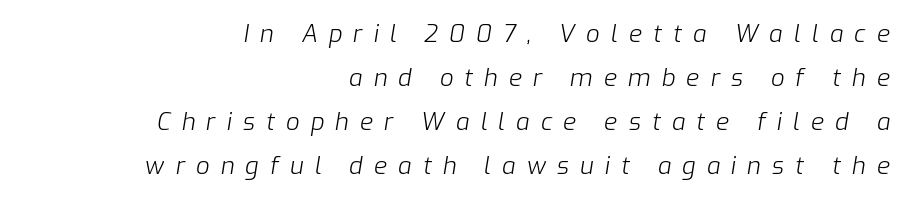
Q: Is the text bold? A: No.
Q: Is the text italic (slanted)? A: Yes, it leans right by about 9 degrees.
Q: Is the text underlined? A: No.
Q: How is the paragraph aligned? A: Right-aligned.
Q: Is the spacing between letters normal or unusually wide? A: Unusually wide.
